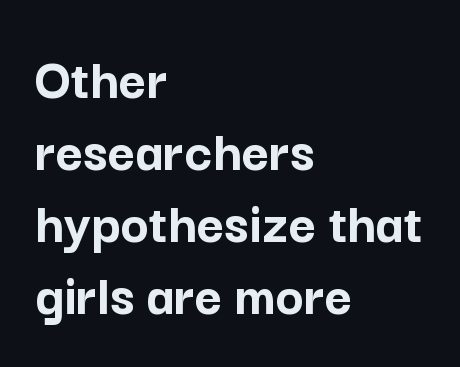
Q: Is the text bold? A: Yes.
Q: Is the text italic (slanted)? A: No, it is upright.
Q: Is the typeface a serif or a sans-serif typeface? A: Sans-serif.
Q: Is the text underlined? A: No.
Q: How is the paragraph aligned? A: Left-aligned.
Q: Is the spacing between letters normal or unusually wide? A: Normal.
Q: Width (condensed, normal, or wide)? A: Normal.
Q: Stroke contrast? A: Low.
Q: x-height? A: Medium.
Q: Monospaced? A: No.
